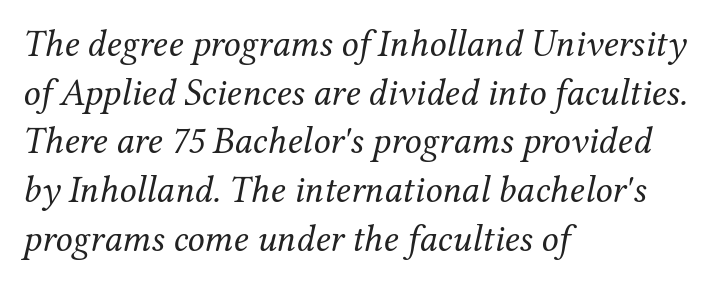
{"serif": "yes", "italic": "yes", "lean": "right", "slant_degrees": 12, "bold": "no", "weight": "regular", "width": "normal", "stroke_contrast": "medium", "x_height": "medium", "monospaced": "no", "underline": "no", "align": "left", "line_spacing": "normal", "line_spacing_ratio": 1.28, "letter_spacing": "normal", "letter_spacing_em": 0.0, "glyph_px": 38}
